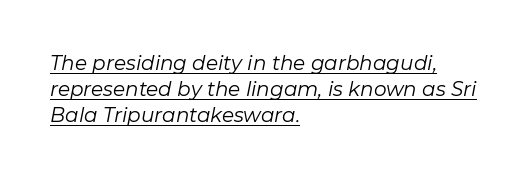
Q: Is the text bold? A: No.
Q: Is the text italic (slanted)? A: Yes, it leans right by about 11 degrees.
Q: Is the text underlined? A: Yes.
Q: How is the paragraph aligned? A: Left-aligned.
Q: Is the spacing between letters normal or unusually wide? A: Normal.
Q: Is the spacing between lines tight, normal or loose? A: Normal.
